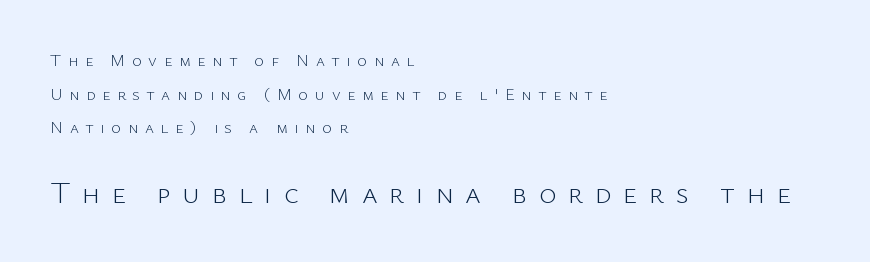
Q: Is the text bold? A: No.
Q: Is the text italic (slanted)? A: No, it is upright.
Q: Is the typeface a serif or a sans-serif typeface? A: Sans-serif.
Q: Is the text underlined? A: No.
Q: How is the paragraph aligned? A: Left-aligned.
Q: Is the spacing between letters normal or unusually wide? A: Unusually wide.
Q: Is the spacing between lines tight, normal or loose? A: Loose.
Q: Which block of text is set in a larger size, the first (top) or the second (bottom)? A: The second (bottom) one.
Q: Width (condensed, normal, or wide)? A: Normal.
Q: Stroke contrast? A: Low.
Q: x-height? A: Medium.
Q: Monospaced? A: No.
